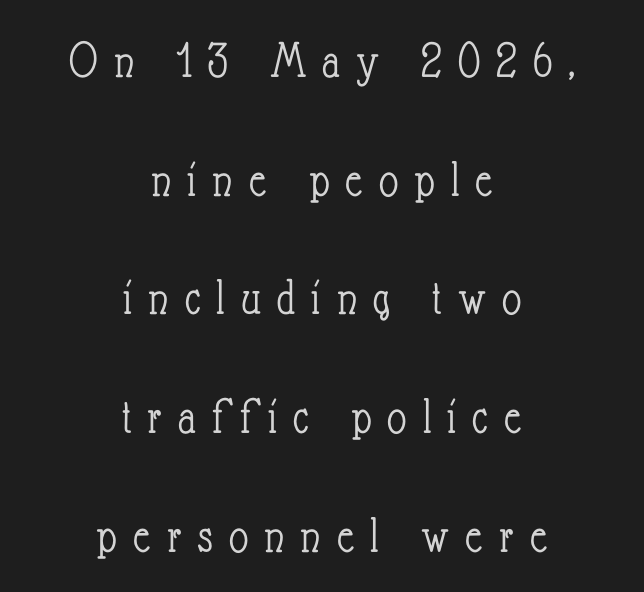
The line-height multiplier appears high, well above default. Each letter keeps its own natural width here, so spacing adapts to shape. Every character sits straight up, as roman type does. The type is letterspaced generously, with wide tracking. Is the block centered? Yes — each line is placed symmetrically about the middle. Is the stroke heavy? The answer is a plain regular-or-lighter.
